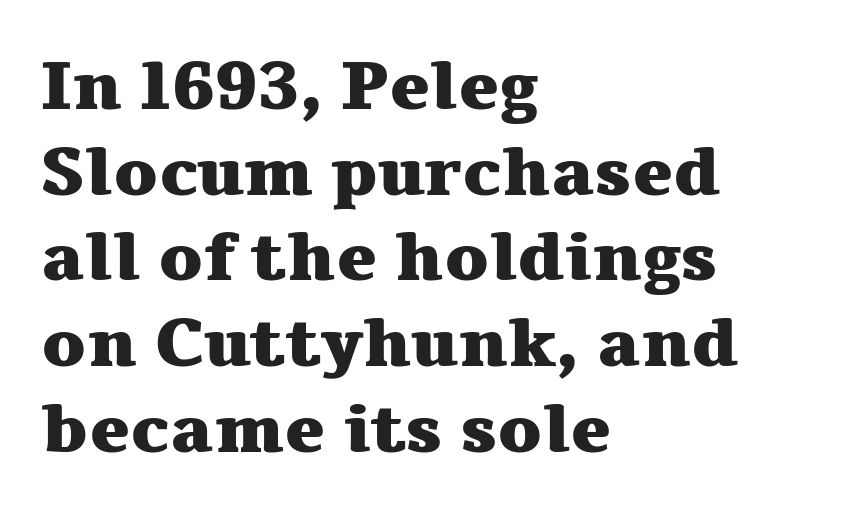
Does the weight exceed regular? Yes, all the way to bold. Examine the stroke ends and you'll spot serifs. Upright lettering throughout. Nothing unusual about the tracking: characters are spaced as the font intends. The passage shown is not underscored anywhere. Looks like regular typesetting: each glyph gets only the width it needs.
